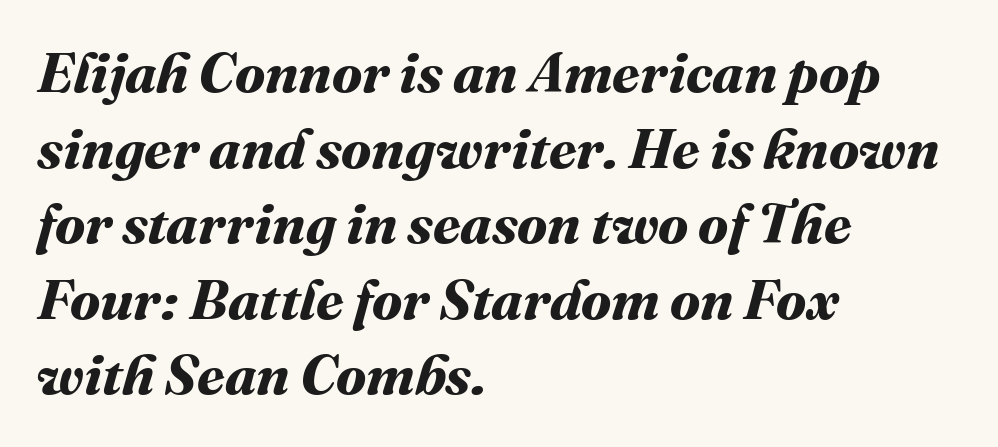
Each line starts at the same left margin while the right side varies. Varying glyph widths throughout — classic text-font behaviour. This sample keeps an unexceptional amount of space between lines. Clear beneath every line of the passage.
